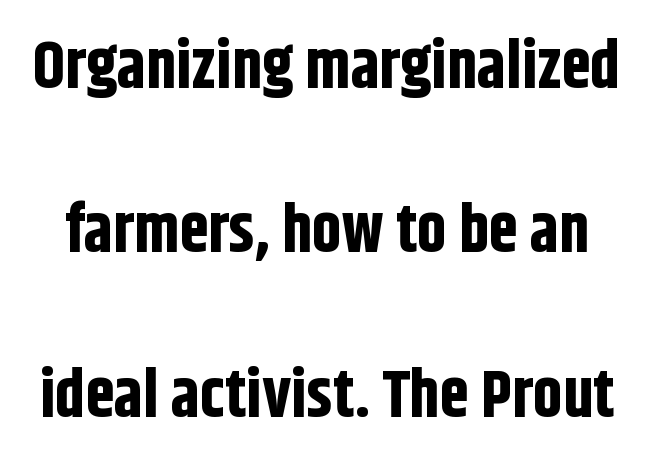
The typesetting leans heavy: a genuine bold. Leading is clearly above the norm, producing a sparse column. Clear beneath every line of the passage. Letterform terminals end flat and unadorned throughout the passage. Varying glyph widths throughout — classic text-font behaviour.
